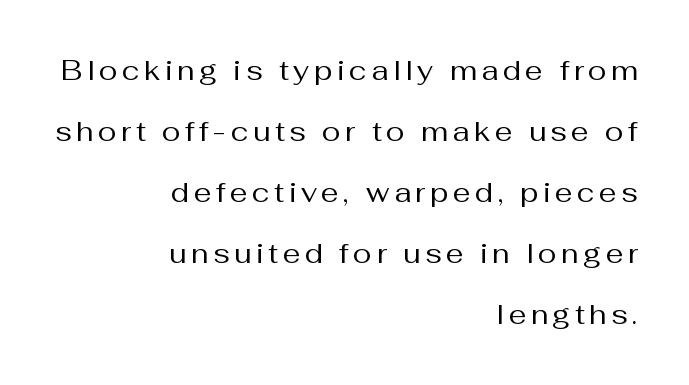
The image shows 28 px regular-weight sans-serif type, upright; set right-aligned, loose line spacing (2.18x), not underlined; medium stroke contrast and a medium x-height.
